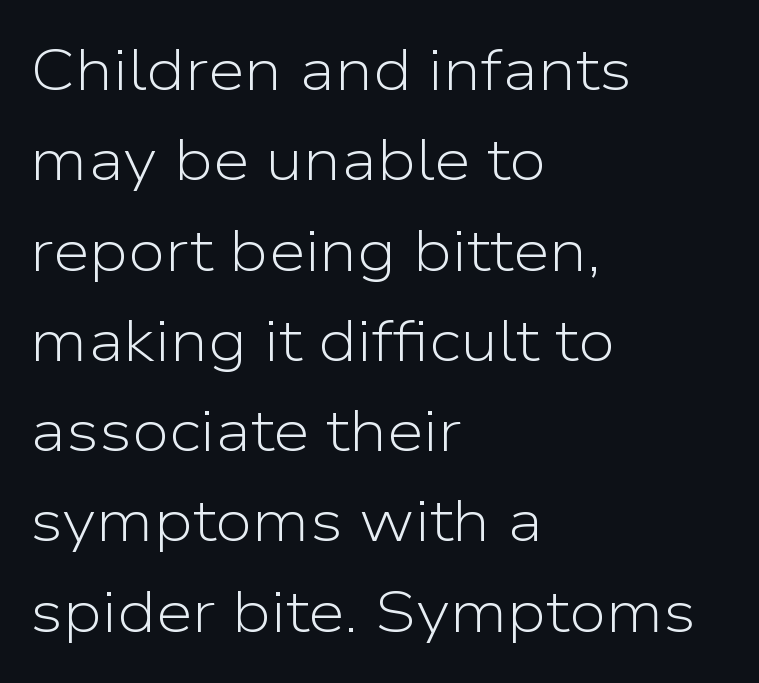
The image shows 59 px light sans-serif type, upright; set left-aligned, normal line spacing (1.53x), normal letter spacing, not underlined; low stroke contrast and a medium x-height.
